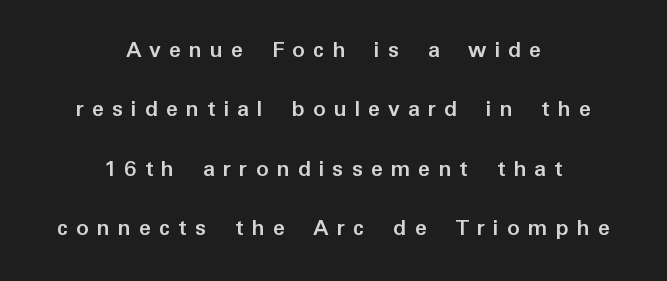
The image shows 25 px bold type, upright; set centered, loose line spacing (2.38x), unusually wide letter spacing (+0.32 em), not underlined.
